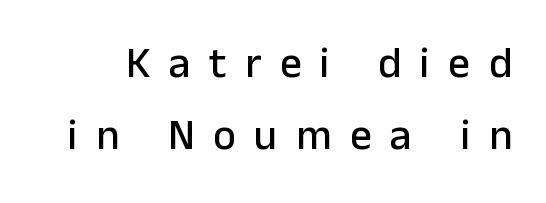
The image shows 43 px sans-serif type, upright; set normal line spacing (1.68x), unusually wide letter spacing (+0.43 em), not underlined; low stroke contrast and a medium x-height.
